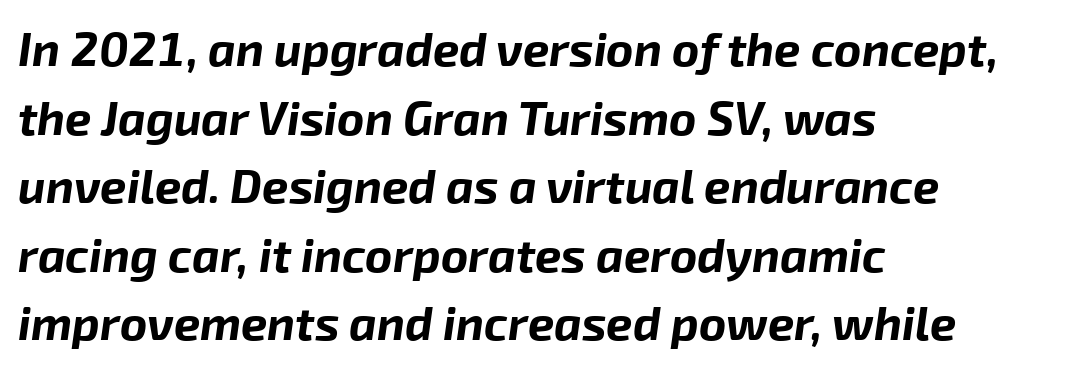
The image shows 47 px bold type, italic (leaning right); set left-aligned, normal line spacing (1.46x), normal letter spacing, not underlined; low stroke contrast and a medium x-height.
